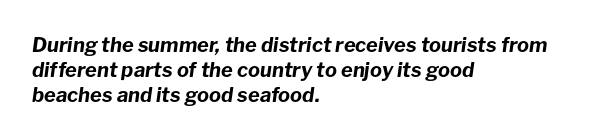
Q: Is the text bold? A: Yes.
Q: Is the text italic (slanted)? A: Yes, it leans right by about 8 degrees.
Q: Is the text underlined? A: No.
Q: How is the paragraph aligned? A: Left-aligned.
Q: Is the spacing between letters normal or unusually wide? A: Normal.
